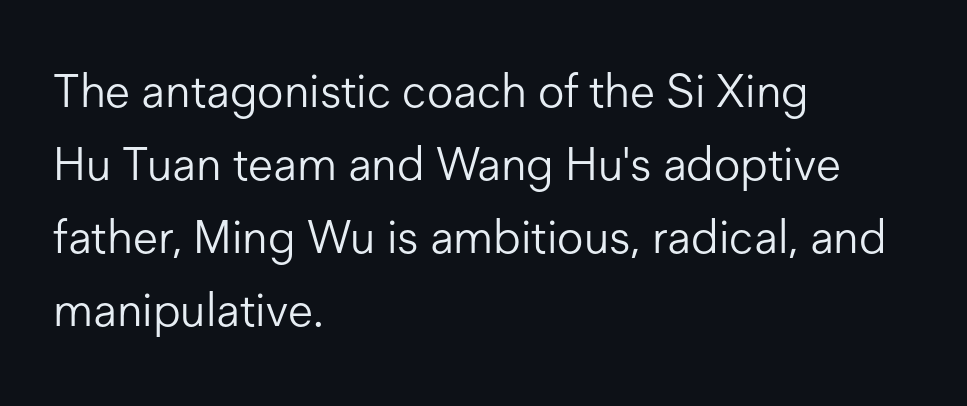
Q: Is the text bold? A: No.
Q: Is the text italic (slanted)? A: No, it is upright.
Q: Is the typeface a serif or a sans-serif typeface? A: Sans-serif.
Q: Is the text underlined? A: No.
Q: How is the paragraph aligned? A: Left-aligned.
Q: Is the spacing between letters normal or unusually wide? A: Normal.
Q: Is the spacing between lines tight, normal or loose? A: Normal.
Q: Width (condensed, normal, or wide)? A: Normal.
Q: Stroke contrast? A: Low.
Q: x-height? A: Medium.
Q: Monospaced? A: No.
